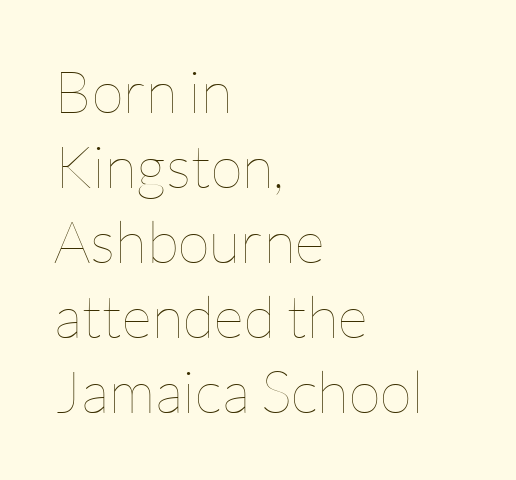
The image shows 59 px thin type, upright; set left-aligned, normal line spacing (1.27x), normal letter spacing, not underlined; low stroke contrast and a medium x-height.
